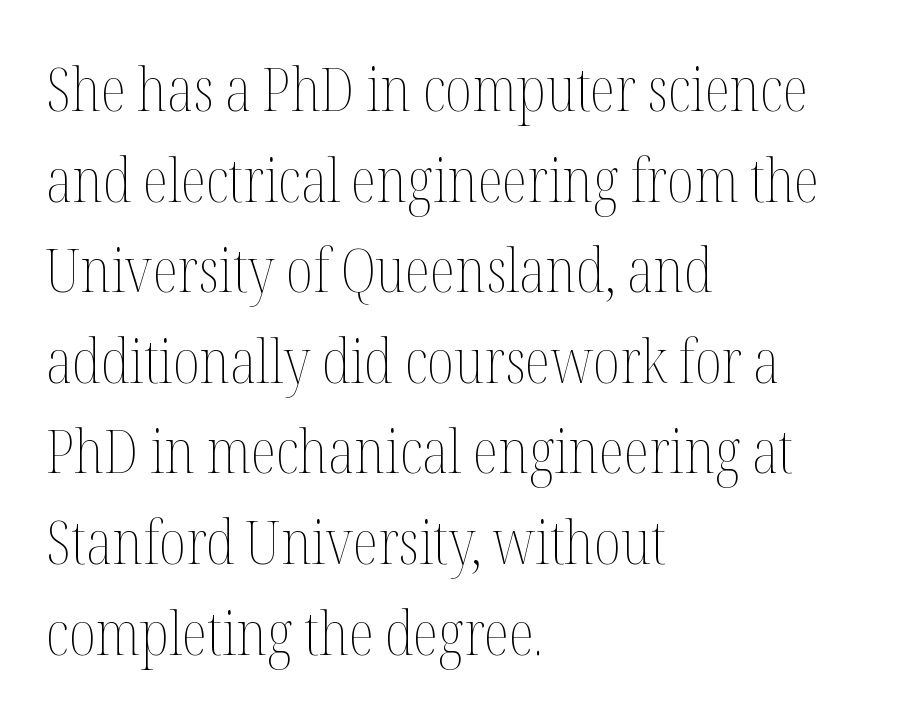
The lettering holds an erect, upright posture throughout. Horizontal alignment here is leftward, the default for most running prose. No word sits above an underline. If you measured baseline to baseline, you'd find a middling distance. Note the varied advance widths — an 'i' is clearly narrower than an 'm'.
